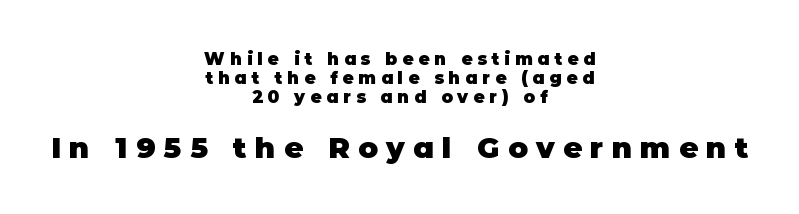
The image shows 29 px heavy sans-serif type, upright; set centered, tight line spacing (1.13x), unusually wide letter spacing (+0.29 em), not underlined; the second (bottom) block is 1.71x larger; low stroke contrast and a large x-height.
